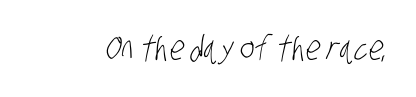
Q: Is the text bold? A: No.
Q: Is the typeface a serif or a sans-serif typeface? A: Sans-serif.
Q: Is the text underlined? A: No.
Q: Is the spacing between letters normal or unusually wide? A: Normal.
Q: Width (condensed, normal, or wide)? A: Condensed.
Q: Stroke contrast? A: Low.
Q: x-height? A: Large.
Q: Monospaced? A: No.
